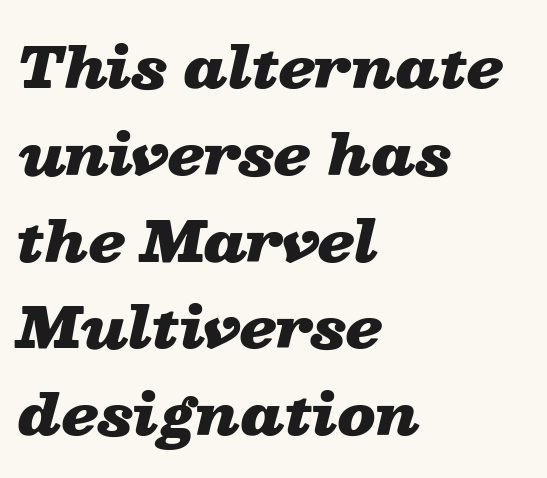
The block of text has a typical density, with ordinary space between rows. Slant detected: the letters are inclined. Which margin do the lines hug? The left one — the right edge is uneven. A full-strength bold gives these letters their thick strokes. Beneath every word, the page is bare.
